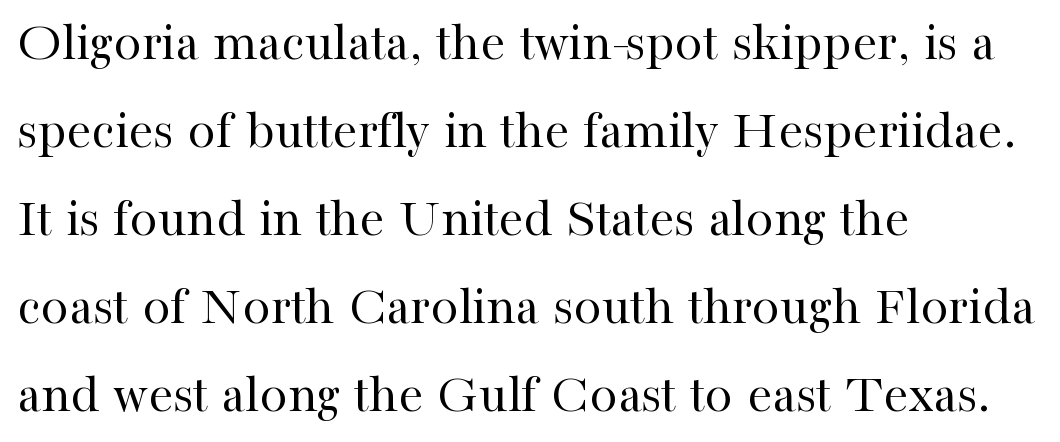
{"serif": "yes", "italic": "no", "bold": "no", "weight": "regular", "width": "normal", "stroke_contrast": "high", "x_height": "medium", "monospaced": "no", "underline": "no", "align": "left", "line_spacing": "normal", "line_spacing_ratio": 1.57, "letter_spacing": "normal", "letter_spacing_em": 0.0, "glyph_px": 56}
